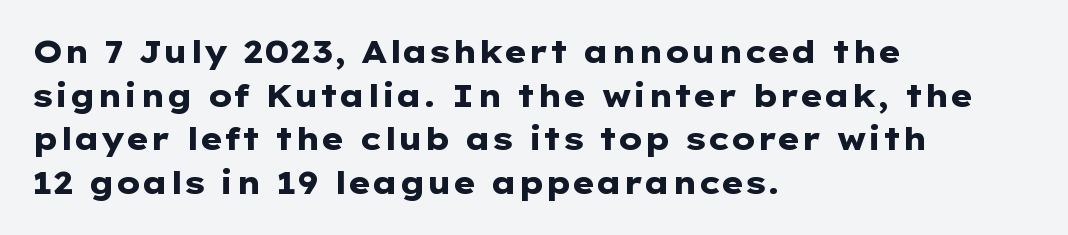
{"serif": "no", "italic": "no", "bold": "yes", "weight": "heavy", "width": "wide", "stroke_contrast": "low", "x_height": "medium", "monospaced": "no", "underline": "no", "align": "left", "line_spacing": "normal", "line_spacing_ratio": 1.41, "letter_spacing": "normal", "letter_spacing_em": 0.0, "glyph_px": 31}
